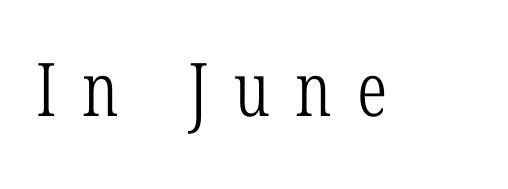
{"serif": "yes", "bold": "no", "weight": "light", "width": "condensed", "stroke_contrast": "low", "x_height": "medium", "monospaced": "no", "underline": "no", "letter_spacing": "wide", "letter_spacing_em": 0.34, "glyph_px": 74}
